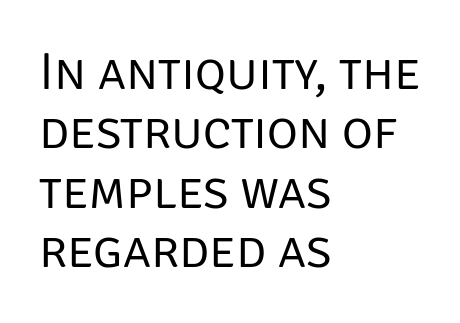
Q: Is the text bold? A: No.
Q: Is the text italic (slanted)? A: No, it is upright.
Q: Is the typeface a serif or a sans-serif typeface? A: Sans-serif.
Q: Is the text underlined? A: No.
Q: How is the paragraph aligned? A: Left-aligned.
Q: Is the spacing between letters normal or unusually wide? A: Normal.
Q: Is the spacing between lines tight, normal or loose? A: Tight.
Q: Width (condensed, normal, or wide)? A: Normal.
Q: Stroke contrast? A: Low.
Q: x-height? A: Large.
Q: Monospaced? A: No.
